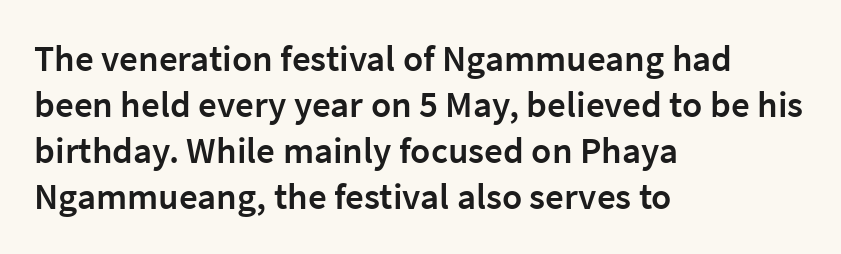
{"serif": "no", "italic": "no", "bold": "semi", "weight": "semibold", "width": "normal", "stroke_contrast": "low", "x_height": "medium", "monospaced": "no", "underline": "no", "align": "left", "line_spacing_ratio": 1.24, "letter_spacing": "normal", "letter_spacing_em": 0.0, "glyph_px": 37}
